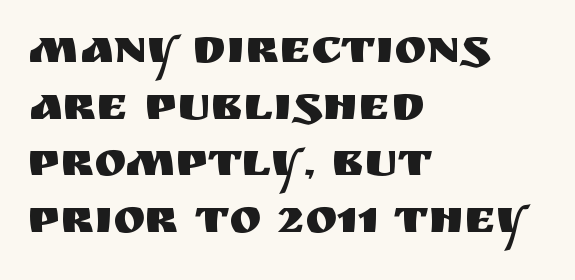
Q: Is the text italic (slanted)? A: No, it is upright.
Q: Is the typeface a serif or a sans-serif typeface? A: Sans-serif.
Q: Is the text underlined? A: No.
Q: How is the paragraph aligned? A: Left-aligned.
Q: Is the spacing between letters normal or unusually wide? A: Normal.
Q: Width (condensed, normal, or wide)? A: Normal.
Q: Stroke contrast? A: Medium.
Q: x-height? A: Large.
Q: Monospaced? A: No.
